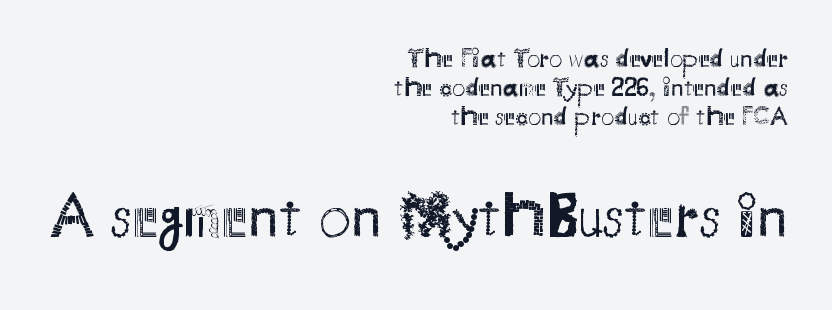
The lettering stays uniformly vertical, giving the passage a roman look. Caption: upper text group reduced, lower text group enlarged. Observe the absence of serifs on each vertical stroke in this sample. Descender tails drop into unmarked territory. How are the letters spaced? Ordinarily, with no added tracking. Each letter keeps its own natural width here, so spacing adapts to shape.
